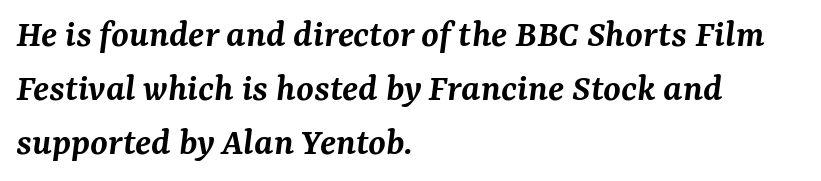
Q: Is the text bold? A: Semi-bold.
Q: Is the text italic (slanted)? A: Yes, it leans right by about 7 degrees.
Q: Is the typeface a serif or a sans-serif typeface? A: Serif.
Q: Is the text underlined? A: No.
Q: How is the paragraph aligned? A: Left-aligned.
Q: Is the spacing between letters normal or unusually wide? A: Normal.
Q: Is the spacing between lines tight, normal or loose? A: Normal.
Q: Width (condensed, normal, or wide)? A: Normal.
Q: Stroke contrast? A: Medium.
Q: x-height? A: Medium.
Q: Monospaced? A: No.
